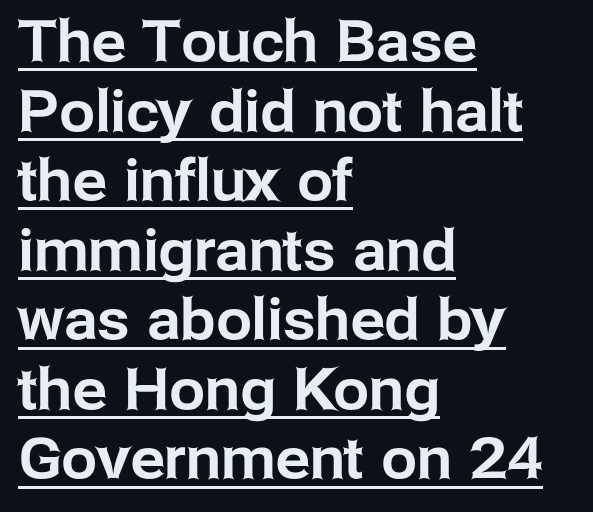
The image shows 57 px sans-serif type, upright; set left-aligned, line spacing 1.22x, normal letter spacing, underlined; low stroke contrast and a medium x-height.
